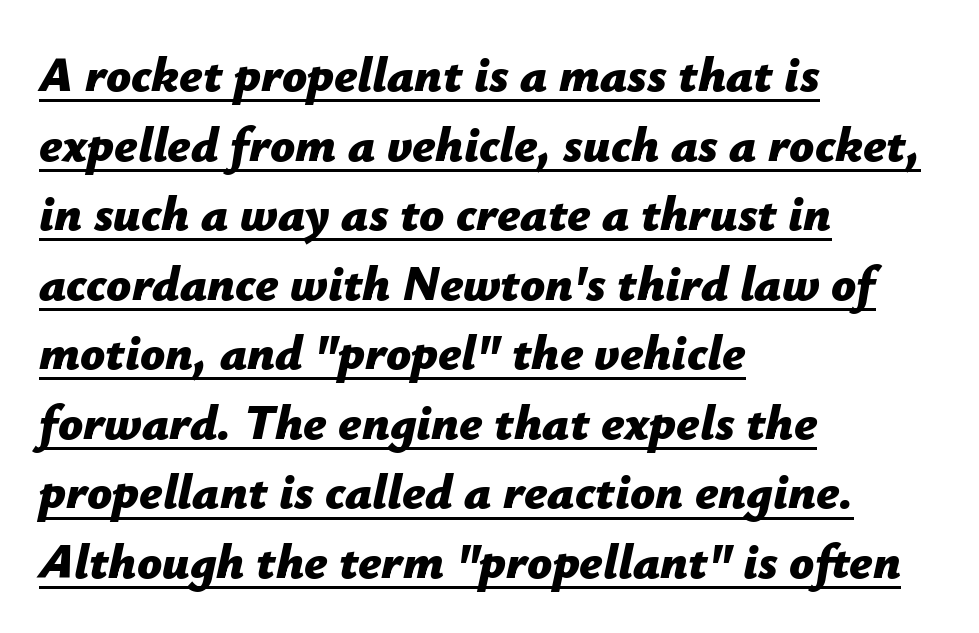
Observe the lean: these are italic letterforms. Heavy, bold letterforms. Do the characters align in a grid? No, the font is proportional. Leftover space on each line is placed entirely after the last word. A normal amount of white space separates one row of letters from the next.
